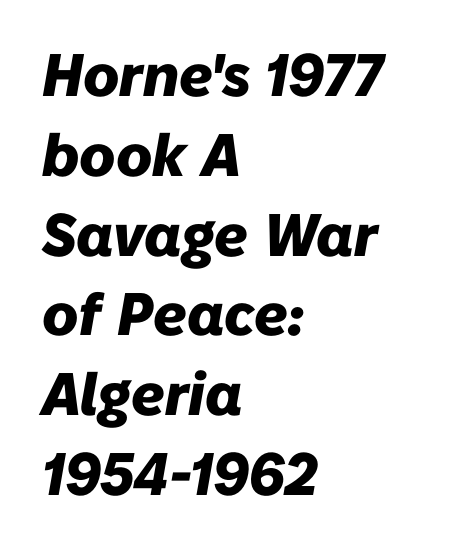
{"italic": "yes", "lean": "right", "slant_degrees": 10, "bold": "yes", "weight": "heavy", "width": "normal", "stroke_contrast": "low", "x_height": "medium", "monospaced": "no", "underline": "no", "align": "left", "line_spacing": "normal", "line_spacing_ratio": 1.33, "letter_spacing": "normal", "letter_spacing_em": 0.0, "glyph_px": 60}
